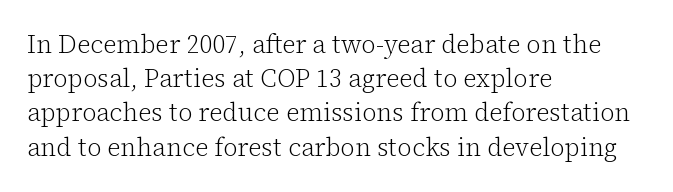
The image shows 25 px text type, upright; set left-aligned, normal line spacing (1.37x), normal letter spacing, not underlined.
